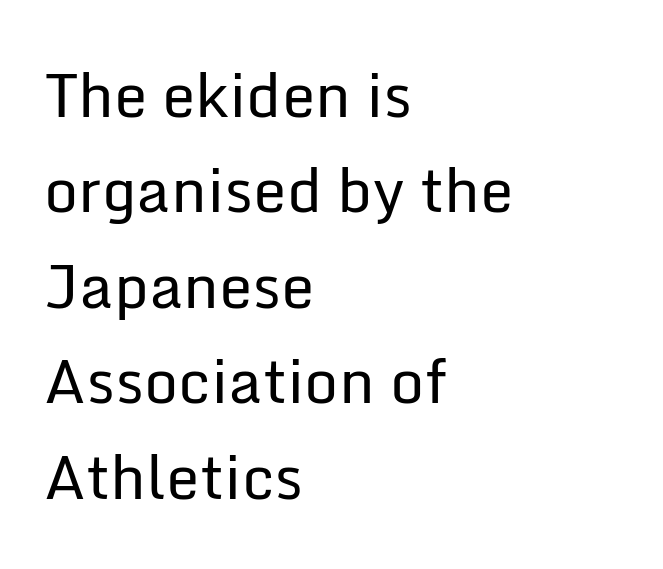
Q: Is the text bold? A: No.
Q: Is the text italic (slanted)? A: No, it is upright.
Q: Is the typeface a serif or a sans-serif typeface? A: Sans-serif.
Q: Is the text underlined? A: No.
Q: How is the paragraph aligned? A: Left-aligned.
Q: Is the spacing between letters normal or unusually wide? A: Normal.
Q: Is the spacing between lines tight, normal or loose? A: Normal.
Q: Width (condensed, normal, or wide)? A: Normal.
Q: Stroke contrast? A: Low.
Q: x-height? A: Medium.
Q: Monospaced? A: No.
